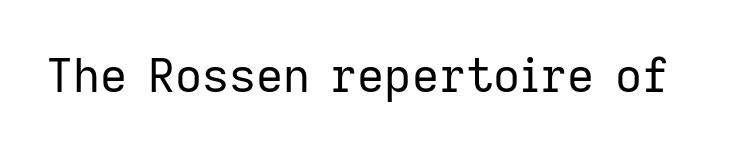
The image shows 47 px regular-weight sans-serif type, upright; set normal letter spacing, not underlined; low stroke contrast and a medium x-height.
